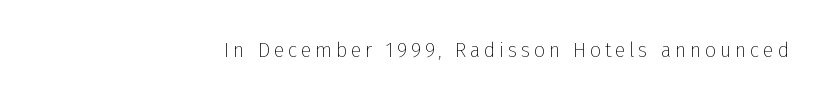
The image shows 20 px text type, upright; set not underlined.
